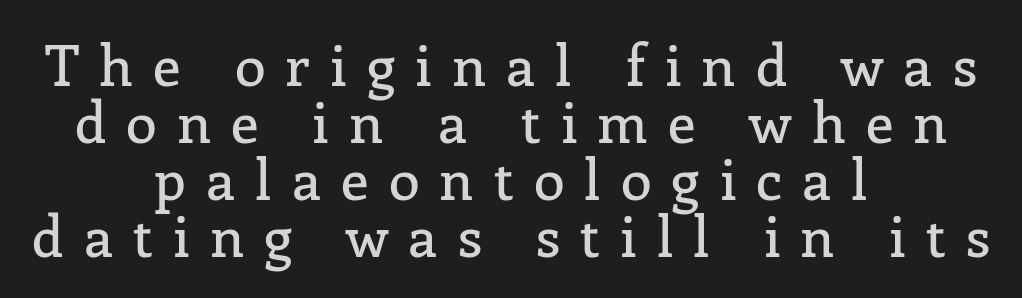
{"serif": "yes", "italic": "no", "width": "normal", "stroke_contrast": "low", "x_height": "medium", "monospaced": "no", "underline": "no", "align": "center", "line_spacing": "tight", "line_spacing_ratio": 1.02, "letter_spacing": "wide", "letter_spacing_em": 0.36, "glyph_px": 56}
